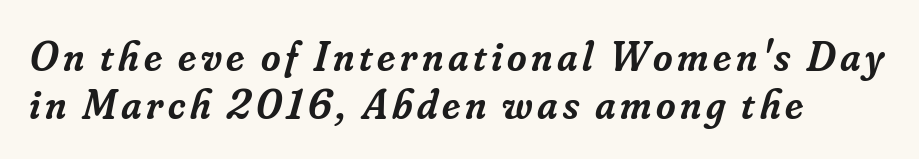
{"serif": "yes", "italic": "yes", "lean": "right", "slant_degrees": 16, "bold": "semi", "weight": "semibold", "width": "normal", "stroke_contrast": "low", "x_height": "small", "monospaced": "no", "underline": "no", "align": "left", "line_spacing": "tight", "line_spacing_ratio": 1.14, "glyph_px": 42}
